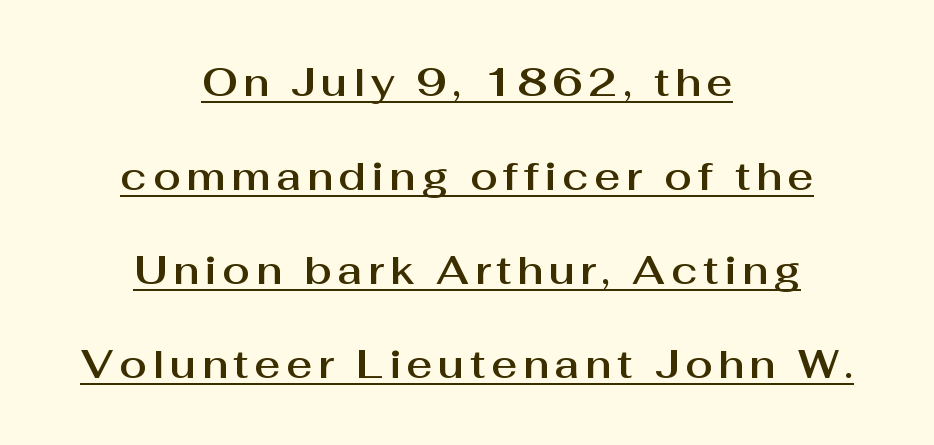
{"serif": "no", "italic": "no", "width": "normal", "stroke_contrast": "medium", "x_height": "medium", "monospaced": "no", "underline": "yes", "align": "center", "line_spacing": "loose", "line_spacing_ratio": 2.35, "glyph_px": 40}
